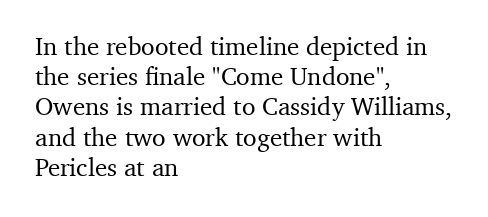
{"italic": "no", "underline": "no", "align": "left", "line_spacing_ratio": 1.21, "letter_spacing": "normal", "letter_spacing_em": 0.0, "glyph_px": 25}
